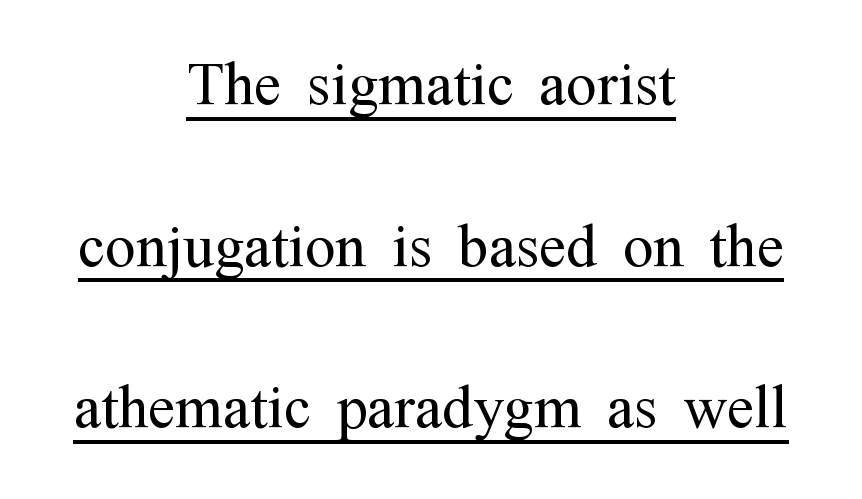
You can tell it's not italic because the verticals are truly vertical. The letterforms sit shoulder to shoulder at normal distance. Horizontal bands of white between lines are thick stripes. Note the varied advance widths — an 'i' is clearly narrower than an 'm'. The strokes carry an ordinary text weight at most.
